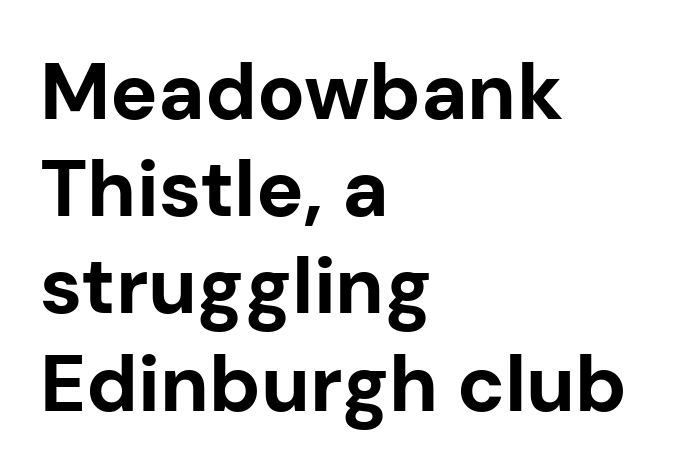
Q: Is the text bold? A: Yes.
Q: Is the text italic (slanted)? A: No, it is upright.
Q: Is the typeface a serif or a sans-serif typeface? A: Sans-serif.
Q: Is the text underlined? A: No.
Q: How is the paragraph aligned? A: Left-aligned.
Q: Is the spacing between letters normal or unusually wide? A: Normal.
Q: Width (condensed, normal, or wide)? A: Normal.
Q: Stroke contrast? A: Low.
Q: x-height? A: Medium.
Q: Monospaced? A: No.
